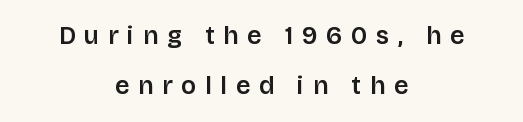
Q: Is the text italic (slanted)? A: No, it is upright.
Q: Is the text underlined? A: No.
Q: How is the paragraph aligned? A: Centered.
Q: Is the spacing between letters normal or unusually wide? A: Unusually wide.
Q: Is the spacing between lines tight, normal or loose? A: Loose.
